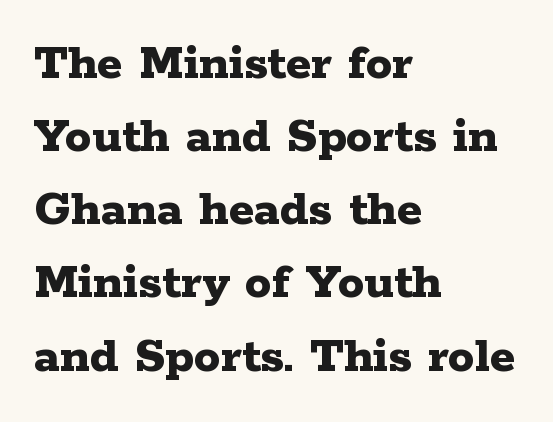
The image shows 53 px bold, wide serif type, upright; set left-aligned, normal line spacing (1.38x), normal letter spacing, not underlined; low stroke contrast and a medium x-height.
